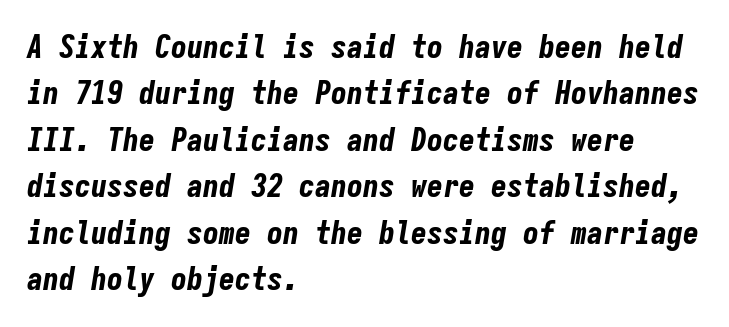
Monospaced: the letters line up in strict vertical columns. Look at the tracking — it's just the regular setting, nothing added. Emphasis-style slanted type is in use. This rendering features lettering with no underline. Typesetter's note: full bold, strokes at maximum text heaviness. Reading down the block, your eye returns to a fixed left position each line.
